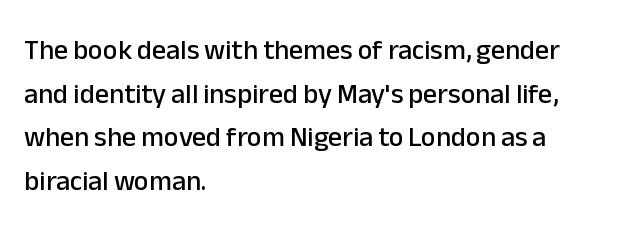
Q: Is the text italic (slanted)? A: No, it is upright.
Q: Is the typeface a serif or a sans-serif typeface? A: Sans-serif.
Q: Is the text underlined? A: No.
Q: How is the paragraph aligned? A: Left-aligned.
Q: Is the spacing between letters normal or unusually wide? A: Normal.
Q: Is the spacing between lines tight, normal or loose? A: Normal.
Q: Width (condensed, normal, or wide)? A: Normal.
Q: Stroke contrast? A: Low.
Q: x-height? A: Medium.
Q: Monospaced? A: No.
